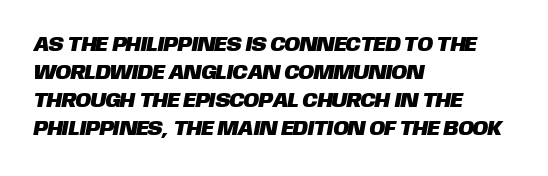
The image shows 21 px text type; set left-aligned, normal line spacing (1.34x), normal letter spacing, not underlined.
